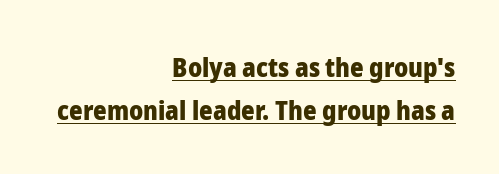
The image shows 26 px bold type, upright; set right-aligned, normal line spacing (1.65x), normal letter spacing, underlined.
